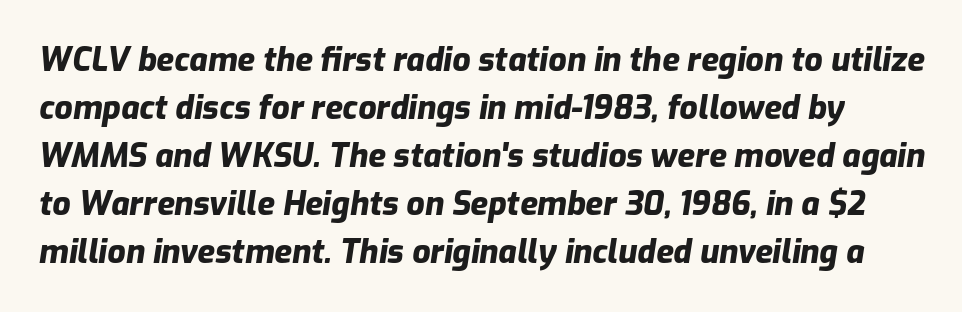
The image shows 32 px heavy type, italic (leaning right); set normal line spacing (1.5x), normal letter spacing, not underlined; low stroke contrast and a medium x-height.
